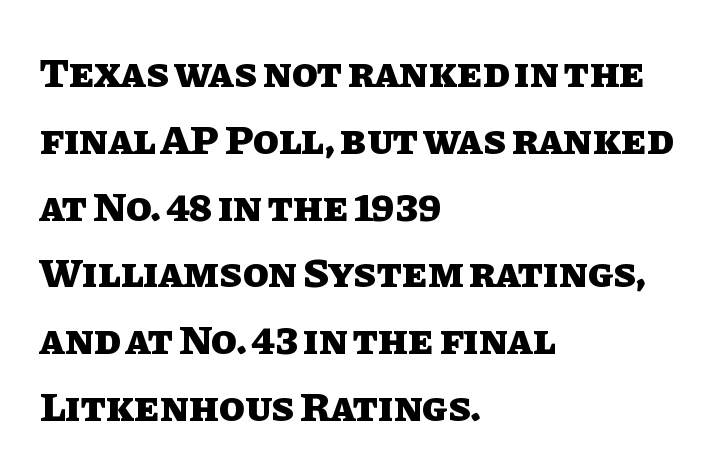
{"italic": "no", "bold": "yes", "weight": "heavy", "width": "normal", "stroke_contrast": "low", "x_height": "large", "monospaced": "no", "underline": "no", "align": "left", "line_spacing": "normal", "line_spacing_ratio": 1.59, "letter_spacing": "normal", "letter_spacing_em": 0.0, "glyph_px": 42}
